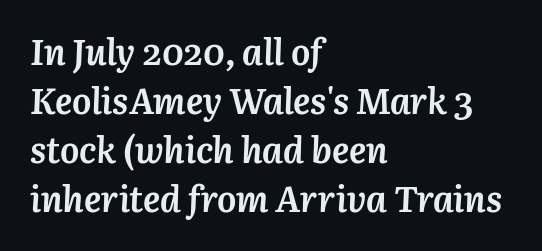
Q: Is the text bold? A: Yes.
Q: Is the text italic (slanted)? A: Yes, it leans right by about 3 degrees.
Q: Is the text underlined? A: No.
Q: How is the paragraph aligned? A: Left-aligned.
Q: Is the spacing between letters normal or unusually wide? A: Normal.
Q: Is the spacing between lines tight, normal or loose? A: Normal.
Q: Width (condensed, normal, or wide)? A: Normal.
Q: Stroke contrast? A: Medium.
Q: x-height? A: Medium.
Q: Monospaced? A: No.
